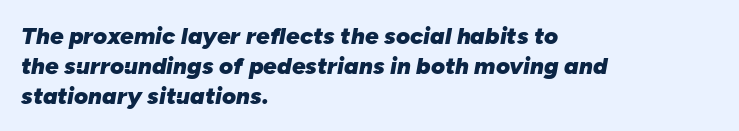
The image shows 24 px bold type, italic (leaning right); set left-aligned, normal line spacing (1.25x), normal letter spacing, not underlined.
